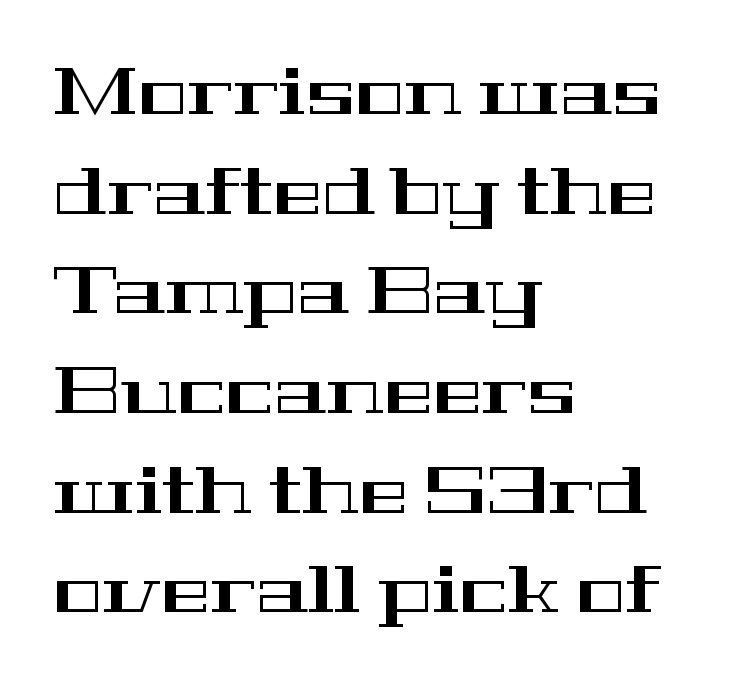
The image shows 66 px wide serif type, upright; set left-aligned, normal line spacing (1.51x), normal letter spacing, not underlined; high stroke contrast and a medium x-height.
